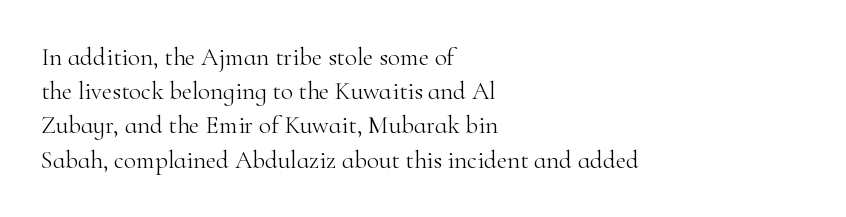
{"italic": "no", "bold": "no", "underline": "no", "align": "left", "line_spacing": "normal", "line_spacing_ratio": 1.37, "letter_spacing": "normal", "letter_spacing_em": 0.0, "glyph_px": 25}
